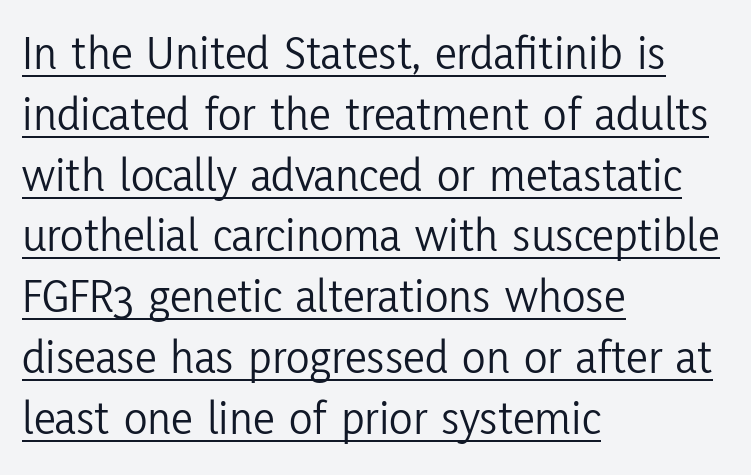
Q: Is the text bold? A: No.
Q: Is the text italic (slanted)? A: No, it is upright.
Q: Is the typeface a serif or a sans-serif typeface? A: Sans-serif.
Q: Is the text underlined? A: Yes.
Q: How is the paragraph aligned? A: Left-aligned.
Q: Is the spacing between letters normal or unusually wide? A: Normal.
Q: Width (condensed, normal, or wide)? A: Condensed.
Q: Stroke contrast? A: Low.
Q: x-height? A: Medium.
Q: Monospaced? A: No.
